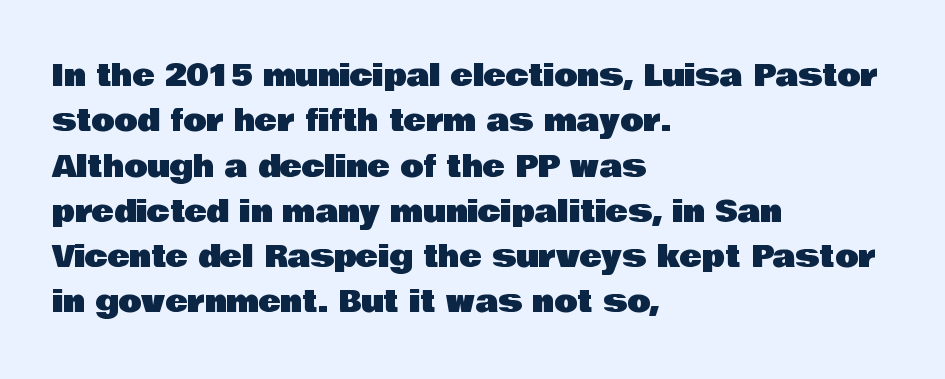
{"serif": "no", "italic": "no", "width": "normal", "stroke_contrast": "low", "x_height": "large", "monospaced": "no", "underline": "no", "align": "left", "line_spacing": "normal", "line_spacing_ratio": 1.51, "letter_spacing": "normal", "letter_spacing_em": 0.0, "glyph_px": 30}
